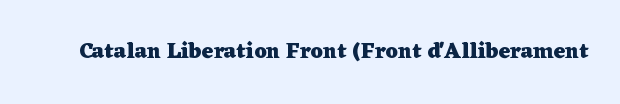
The image shows 22 px bold type, upright; set normal letter spacing, not underlined.
